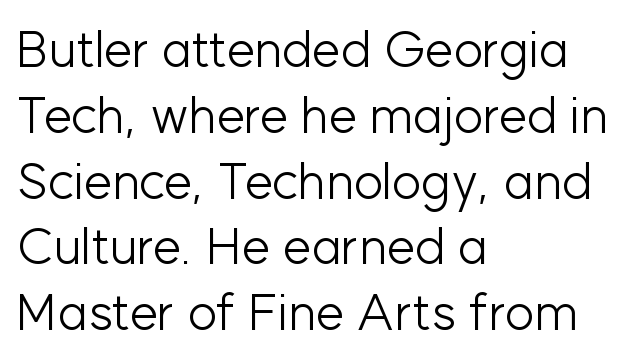
Q: Is the text bold? A: No.
Q: Is the text italic (slanted)? A: No, it is upright.
Q: Is the typeface a serif or a sans-serif typeface? A: Sans-serif.
Q: Is the text underlined? A: No.
Q: How is the paragraph aligned? A: Left-aligned.
Q: Is the spacing between letters normal or unusually wide? A: Normal.
Q: Is the spacing between lines tight, normal or loose? A: Normal.
Q: Width (condensed, normal, or wide)? A: Normal.
Q: Stroke contrast? A: Low.
Q: x-height? A: Medium.
Q: Monospaced? A: No.
